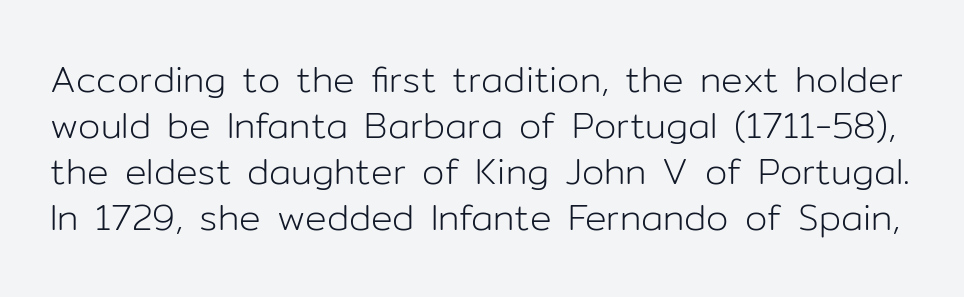
{"serif": "no", "italic": "no", "bold": "no", "weight": "light", "width": "normal", "stroke_contrast": "low", "x_height": "medium", "monospaced": "no", "underline": "no", "line_spacing": "normal", "line_spacing_ratio": 1.28, "letter_spacing": "normal", "letter_spacing_em": 0.0, "glyph_px": 36}
